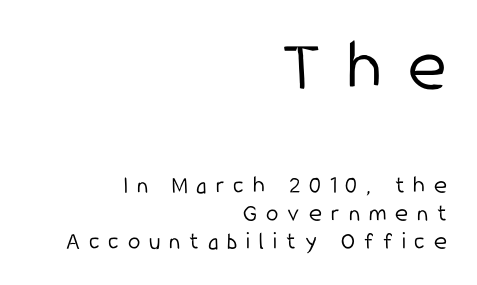
{"serif": "no", "italic": "no", "bold": "no", "weight": "light", "width": "condensed", "stroke_contrast": "low", "x_height": "medium", "monospaced": "no", "underline": "no", "align": "right", "line_spacing": "tight", "line_spacing_ratio": 1.13, "letter_spacing": "wide", "letter_spacing_em": 0.36, "larger_block": "first", "size_ratio": 2.96, "glyph_px": 74}
